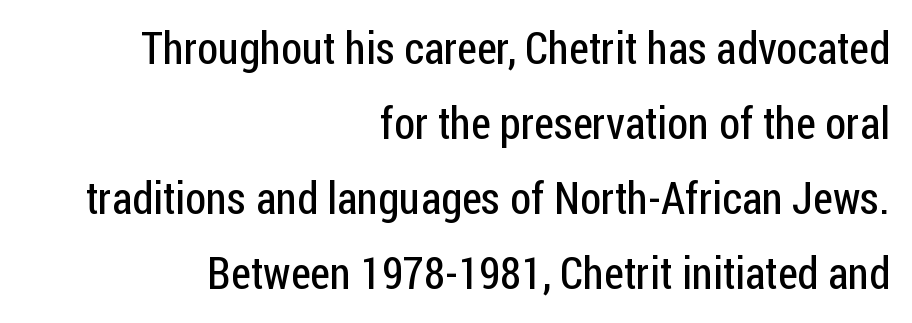
Compared with typical paragraphs, the rows here are spaced about the same. Descenders are the only things crossing below the line. Which margin do the lines hug? The right one — the left edge is uneven. These lines are rendered in a variable-pitch font. Between one letter and the next there's only the usual sliver of space. Ascenders rise straight up at ninety degrees.
